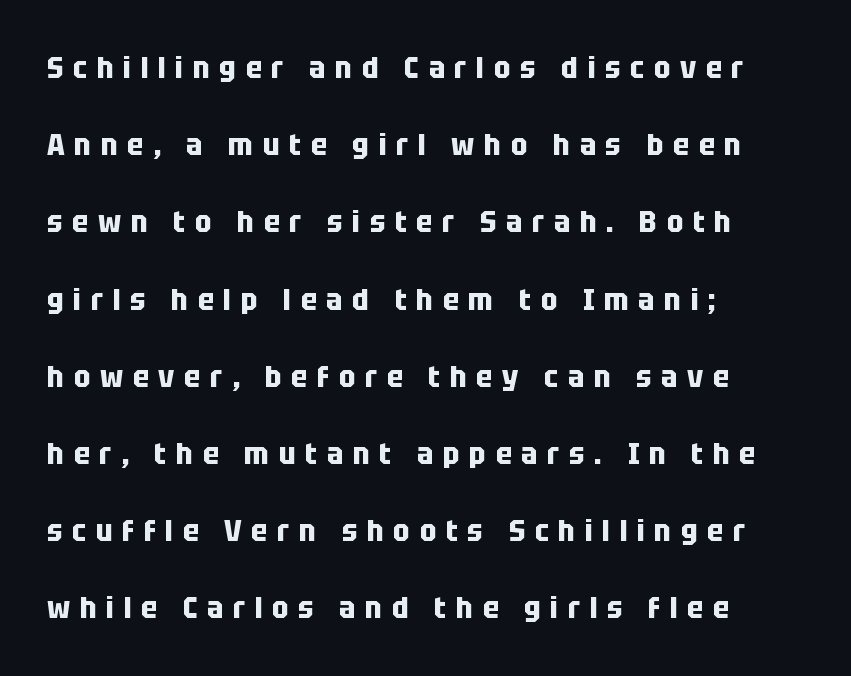
{"serif": "no", "italic": "no", "bold": "yes", "weight": "bold", "width": "condensed", "stroke_contrast": "low", "x_height": "large", "monospaced": "no", "underline": "no", "align": "left", "line_spacing": "loose", "line_spacing_ratio": 2.49, "letter_spacing": "wide", "letter_spacing_em": 0.31, "glyph_px": 31}
